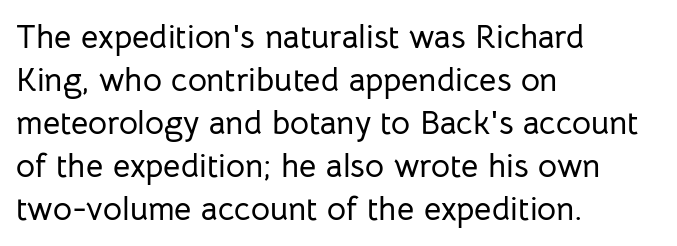
{"serif": "no", "italic": "no", "width": "normal", "stroke_contrast": "low", "x_height": "medium", "monospaced": "no", "underline": "no", "align": "left", "line_spacing": "normal", "line_spacing_ratio": 1.3, "letter_spacing": "normal", "letter_spacing_em": 0.0, "glyph_px": 33}
